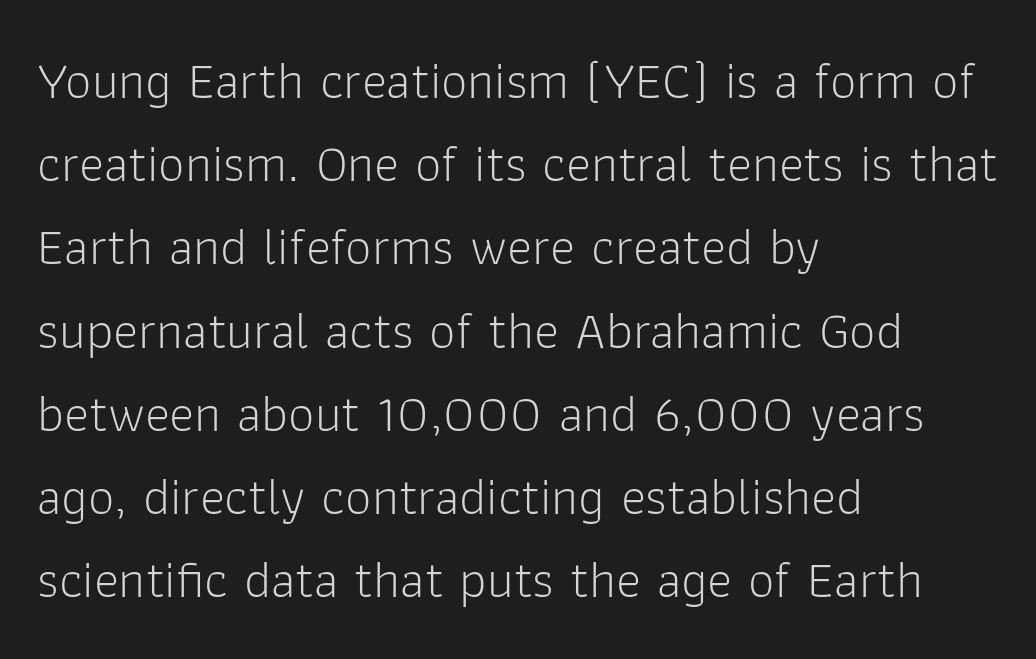
The face looks like a standard text weight, possibly lighter. Inter-character spacing is left at the font's built-in metrics. Is this a fixed-width face? No — the glyphs have proportional, varying widths. Horizontally, the lines are justified to the leading edge only. Upright lettering throughout. The characters display no serif detailing; their extremities are plain.
